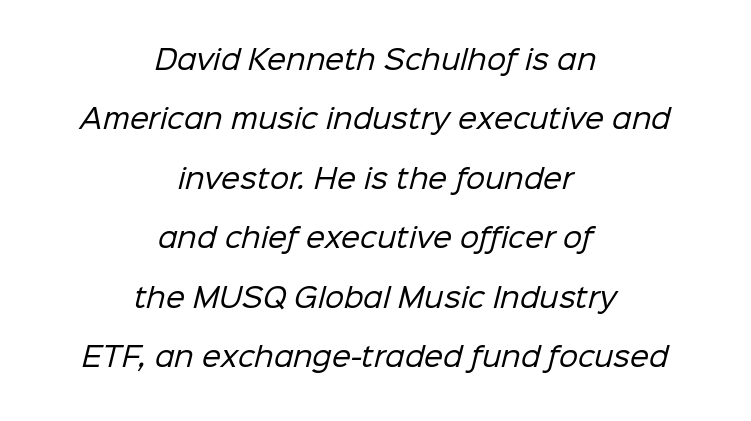
Line starts and ends both wander, symmetrically. The space directly below the letters is spotless. The face looks like a standard text weight, possibly lighter. The lines are spread far apart with generous leading. Tracking value appears to be zero — textbook default spacing.
